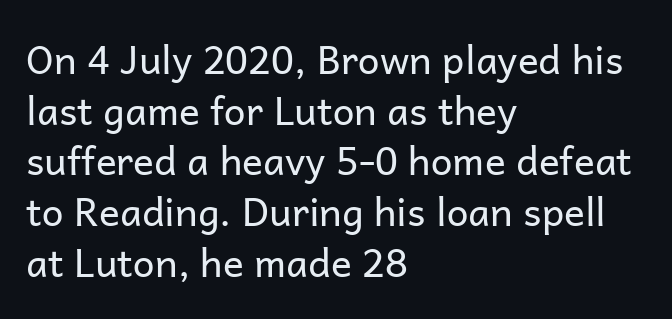
Q: Is the text bold? A: No.
Q: Is the text italic (slanted)? A: No, it is upright.
Q: Is the typeface a serif or a sans-serif typeface? A: Sans-serif.
Q: Is the text underlined? A: No.
Q: How is the paragraph aligned? A: Left-aligned.
Q: Is the spacing between letters normal or unusually wide? A: Normal.
Q: Is the spacing between lines tight, normal or loose? A: Normal.
Q: Width (condensed, normal, or wide)? A: Normal.
Q: Stroke contrast? A: Low.
Q: x-height? A: Medium.
Q: Monospaced? A: No.
